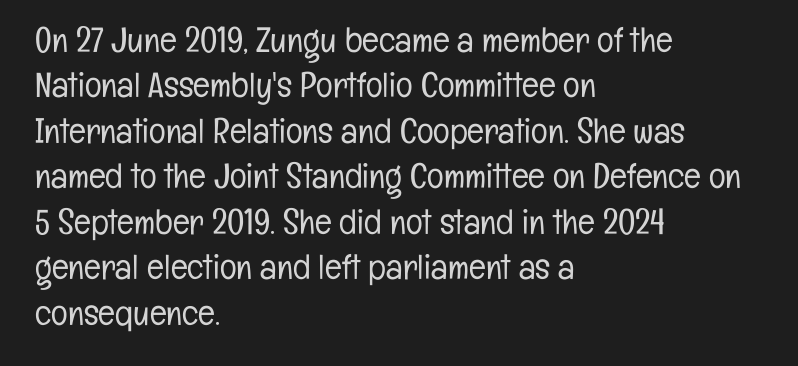
Q: Is the text bold? A: No.
Q: Is the text italic (slanted)? A: No, it is upright.
Q: Is the typeface a serif or a sans-serif typeface? A: Sans-serif.
Q: Is the text underlined? A: No.
Q: How is the paragraph aligned? A: Left-aligned.
Q: Is the spacing between letters normal or unusually wide? A: Normal.
Q: Is the spacing between lines tight, normal or loose? A: Normal.
Q: Width (condensed, normal, or wide)? A: Condensed.
Q: Stroke contrast? A: Low.
Q: x-height? A: Medium.
Q: Monospaced? A: No.
